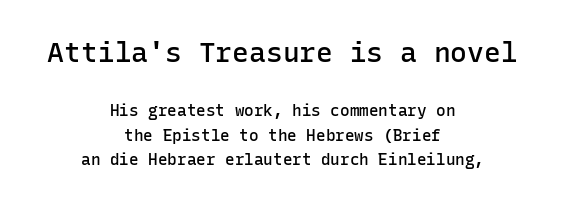
Q: Is the text bold? A: Semi-bold.
Q: Is the text italic (slanted)? A: No, it is upright.
Q: Is the typeface a serif or a sans-serif typeface? A: Sans-serif.
Q: Is the text underlined? A: No.
Q: How is the paragraph aligned? A: Centered.
Q: Is the spacing between letters normal or unusually wide? A: Normal.
Q: Is the spacing between lines tight, normal or loose? A: Normal.
Q: Which block of text is set in a larger size, the first (top) or the second (bottom)? A: The first (top) one.
Q: Width (condensed, normal, or wide)? A: Normal.
Q: Stroke contrast? A: Low.
Q: x-height? A: Medium.
Q: Monospaced? A: Yes.
